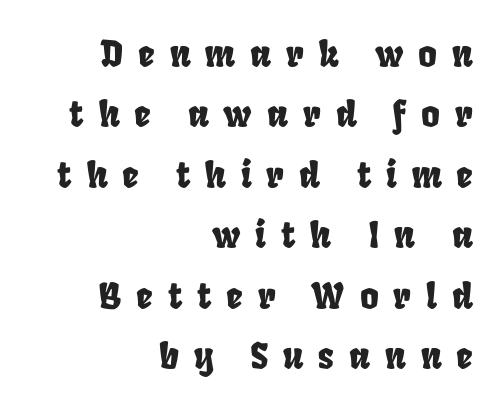
{"width": "condensed", "stroke_contrast": "low", "x_height": "large", "monospaced": "no", "underline": "no", "align": "right", "line_spacing": "normal", "line_spacing_ratio": 1.68, "letter_spacing": "wide", "letter_spacing_em": 0.41, "glyph_px": 36}
